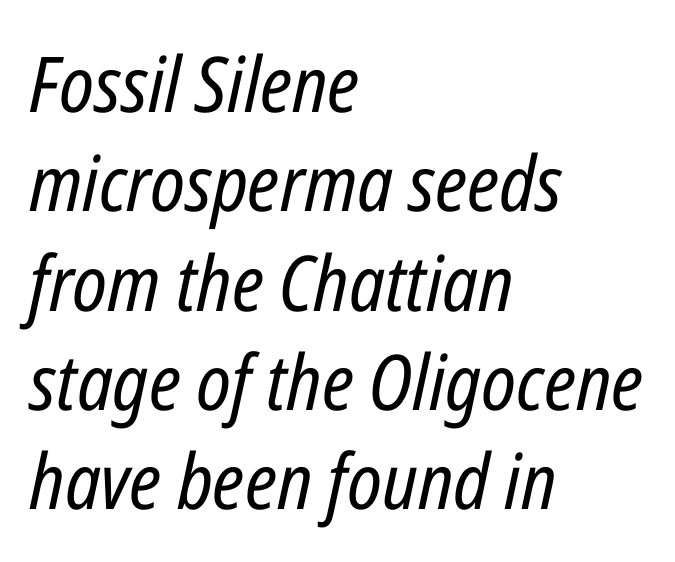
{"italic": "yes", "lean": "right", "slant_degrees": 12, "bold": "no", "weight": "regular", "width": "condensed", "stroke_contrast": "low", "x_height": "medium", "monospaced": "no", "underline": "no", "align": "left", "line_spacing": "normal", "line_spacing_ratio": 1.29, "letter_spacing": "normal", "letter_spacing_em": 0.0, "glyph_px": 77}
